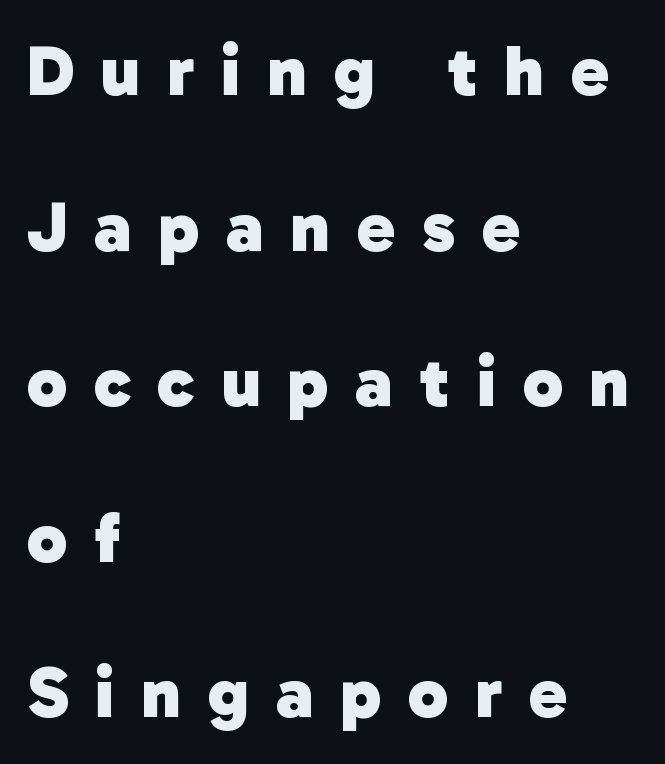
{"serif": "no", "bold": "yes", "weight": "heavy", "width": "normal", "stroke_contrast": "low", "x_height": "medium", "monospaced": "no", "underline": "no", "align": "left", "line_spacing": "loose", "line_spacing_ratio": 2.16, "letter_spacing": "wide", "letter_spacing_em": 0.37, "glyph_px": 72}
